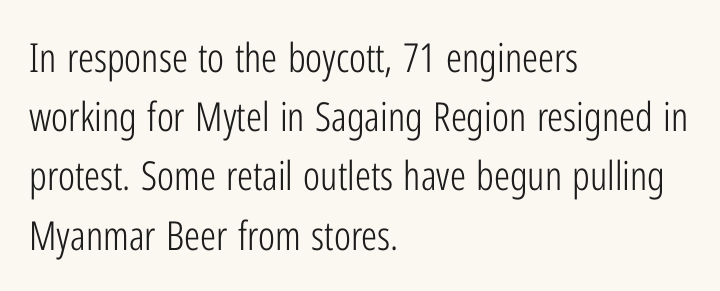
The image shows 40 px light, condensed sans-serif type, upright; set left-aligned, normal line spacing (1.48x), normal letter spacing, not underlined; low stroke contrast and a medium x-height.
